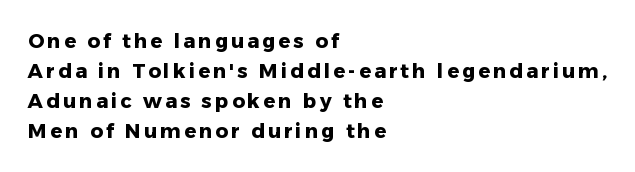
{"italic": "no", "bold": "yes", "underline": "no", "align": "left", "line_spacing": "normal", "line_spacing_ratio": 1.5, "glyph_px": 20}
